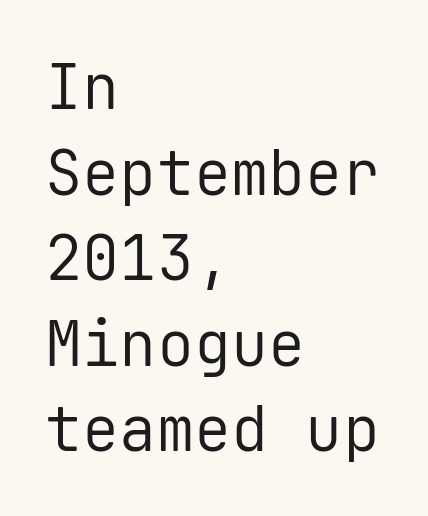
{"serif": "no", "italic": "no", "bold": "no", "weight": "regular", "width": "normal", "stroke_contrast": "low", "x_height": "medium", "monospaced": "yes", "underline": "no", "align": "left", "line_spacing": "normal", "line_spacing_ratio": 1.38, "letter_spacing": "normal", "letter_spacing_em": 0.0, "glyph_px": 62}
